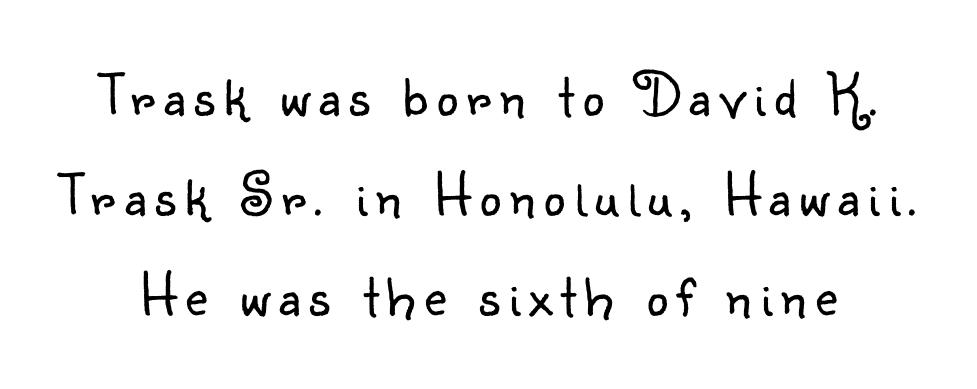
The letters advance in unequal steps, a hallmark of proportional type. The strokes are not fattened; the text isn't bold. The space beneath each line is pristine and unruled. The type sits square on the baseline with zero lean.
